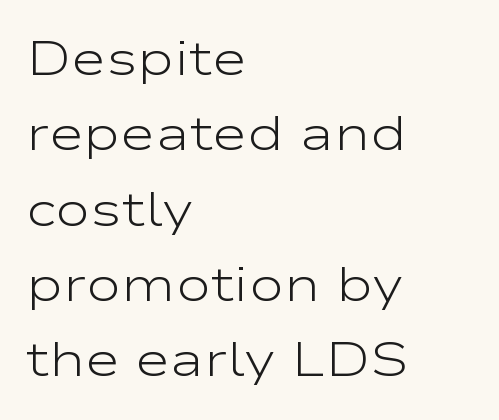
{"serif": "no", "italic": "no", "bold": "no", "weight": "light", "width": "wide", "stroke_contrast": "low", "x_height": "medium", "monospaced": "no", "underline": "no", "align": "left", "line_spacing": "normal", "line_spacing_ratio": 1.57, "letter_spacing": "normal", "letter_spacing_em": 0.0, "glyph_px": 48}
